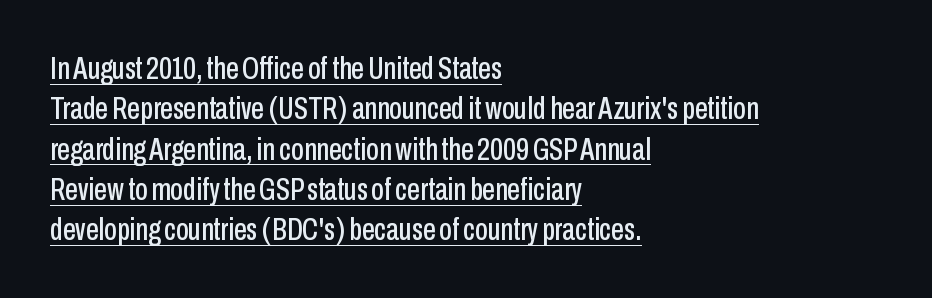
{"serif": "no", "italic": "no", "width": "condensed", "stroke_contrast": "low", "x_height": "medium", "monospaced": "no", "underline": "yes", "align": "left", "line_spacing": "normal", "line_spacing_ratio": 1.26, "letter_spacing": "normal", "letter_spacing_em": 0.0, "glyph_px": 32}
